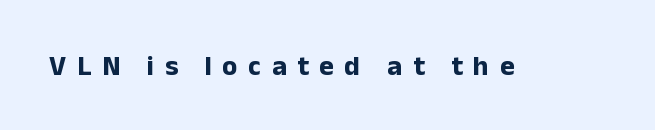
The image shows 28 px bold sans-serif type, upright; set unusually wide letter spacing (+0.38 em), not underlined; low stroke contrast and a medium x-height.
